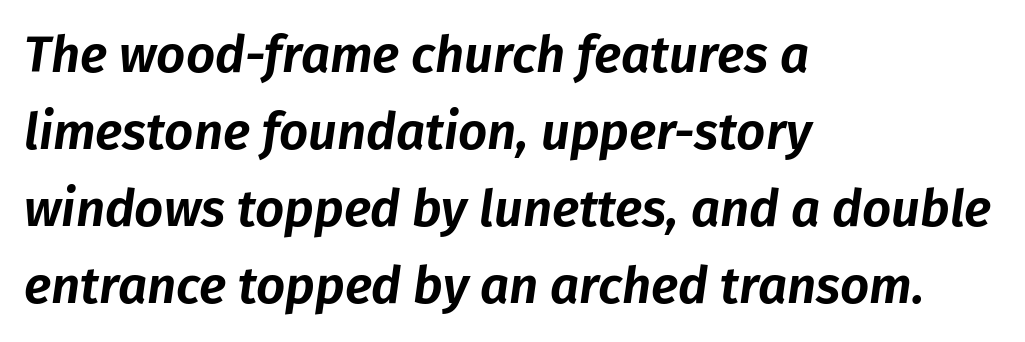
{"italic": "yes", "lean": "right", "slant_degrees": 8, "width": "normal", "stroke_contrast": "low", "x_height": "medium", "monospaced": "no", "underline": "no", "align": "left", "line_spacing": "normal", "line_spacing_ratio": 1.51, "letter_spacing": "normal", "letter_spacing_em": 0.0, "glyph_px": 51}
